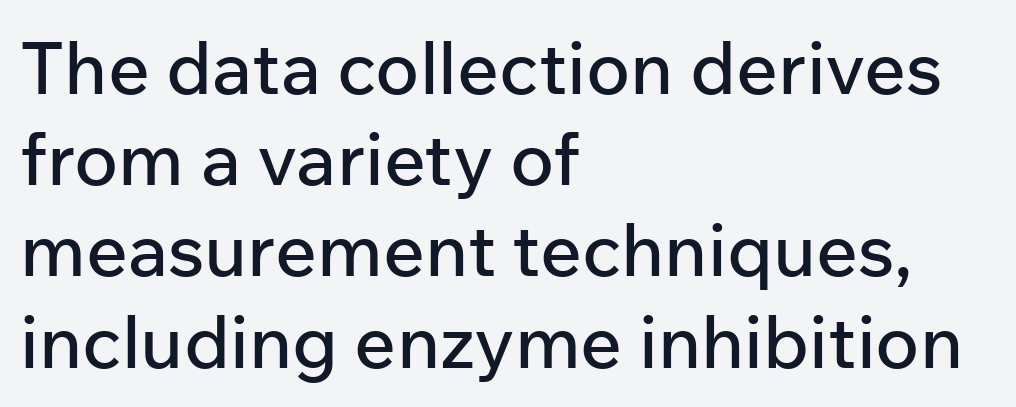
The image shows 73 px sans-serif type, upright; set left-aligned, normal line spacing (1.25x), normal letter spacing, not underlined; low stroke contrast and a medium x-height.
